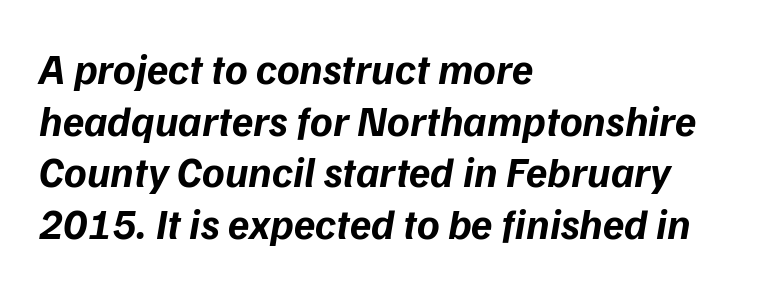
Notice how the passage keeps a crisp vertical edge on the left only. In terms of weight, the rendering is a true, heavy bold. Think of a printed novel: that variable character pitch is what you see here. The line texture is even and compact thanks to regular tracking. The whole block is typeset with a tilt. The space directly below the letters is spotless.
